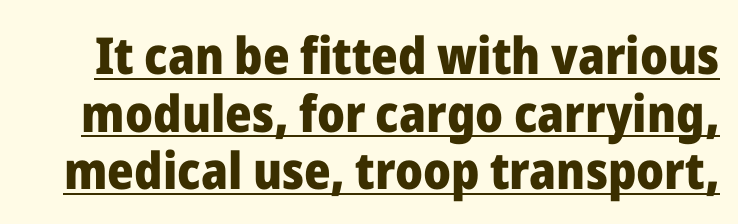
The image shows 51 px heavy sans-serif type, upright; set tight line spacing (1.13x), normal letter spacing, underlined; low stroke contrast and a medium x-height.
